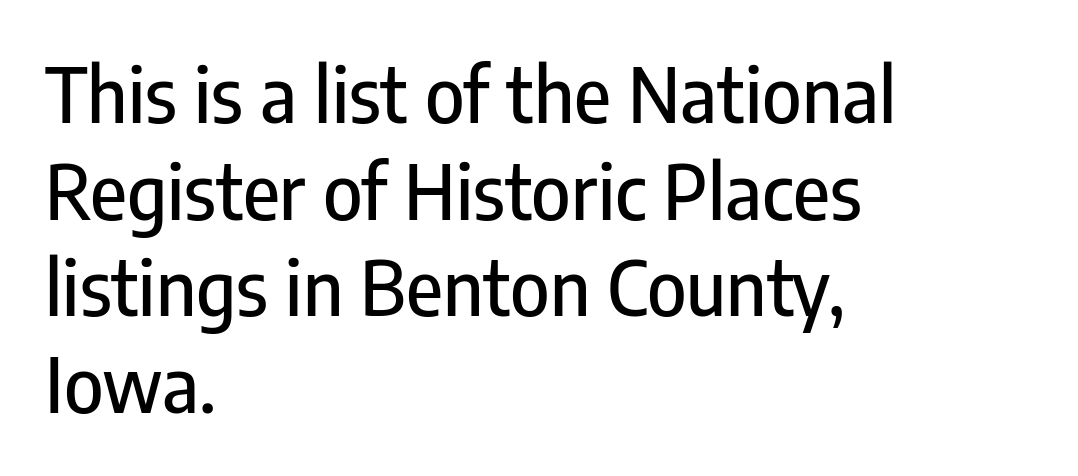
{"serif": "no", "italic": "no", "width": "condensed", "stroke_contrast": "low", "x_height": "medium", "monospaced": "no", "underline": "no", "align": "left", "line_spacing": "normal", "line_spacing_ratio": 1.29, "letter_spacing": "normal", "letter_spacing_em": 0.0, "glyph_px": 75}
